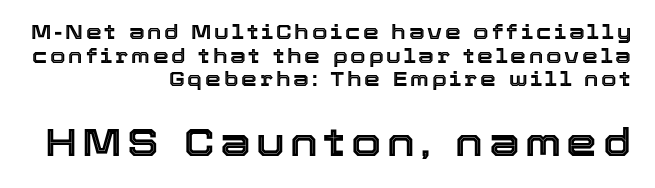
{"italic": "no", "width": "normal", "x_height": "medium", "monospaced": "no", "underline": "no", "align": "right", "line_spacing_ratio": 1.18, "larger_block": "second", "size_ratio": 1.95, "glyph_px": 39}
